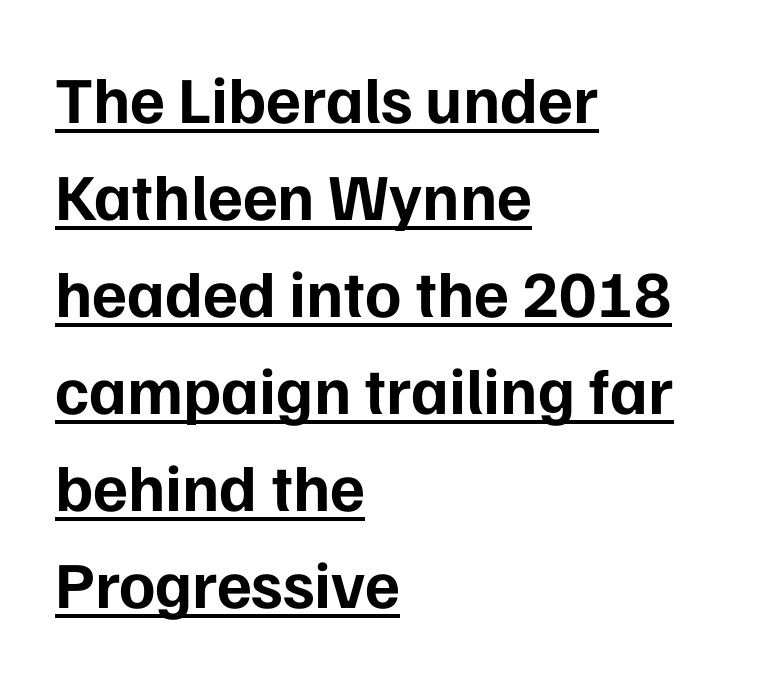
The image shows 66 px bold sans-serif type, upright; set left-aligned, normal line spacing (1.47x), normal letter spacing, underlined; low stroke contrast and a medium x-height.
